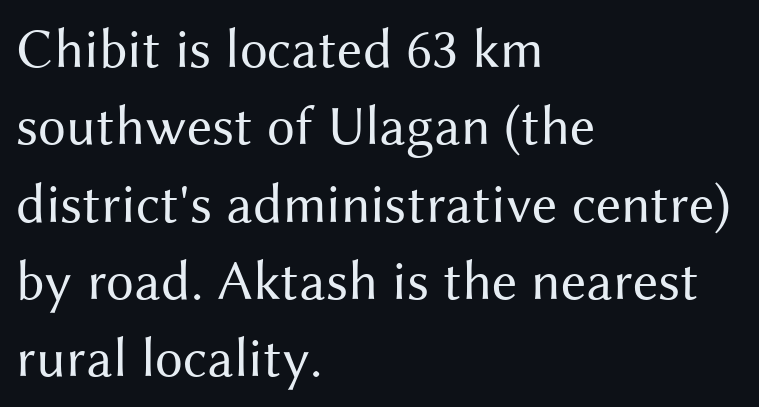
The image shows 56 px regular-weight sans-serif type, upright; set left-aligned, normal line spacing (1.38x), normal letter spacing, not underlined; medium stroke contrast and a medium x-height.
